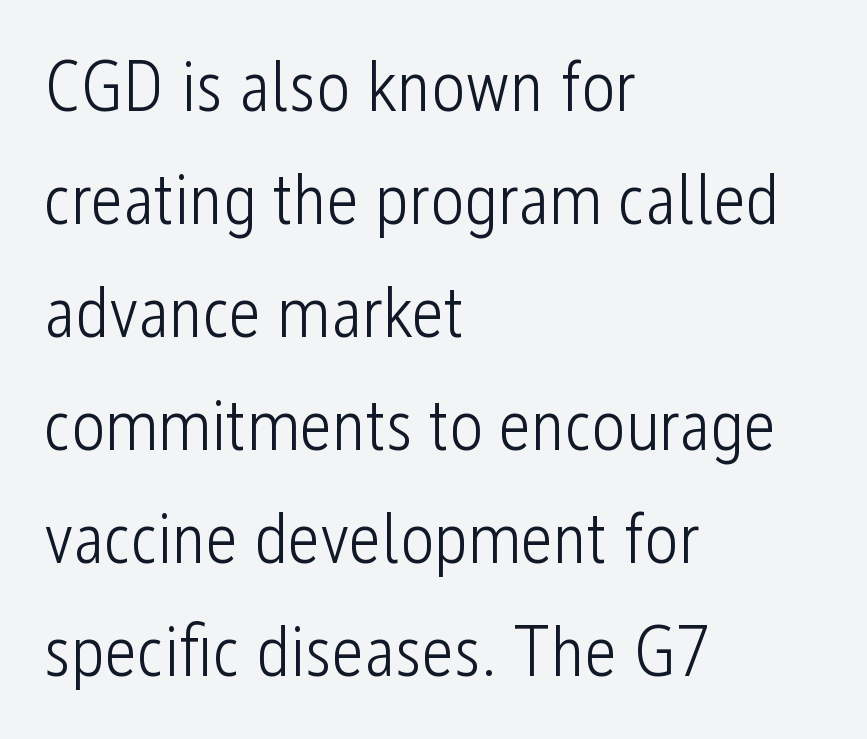
If you drew a line through each stem, it would be perfectly vertical. Bare-footed words on every line. All the whitespace from short lines collects on the right. A light-to-regular cut is what we see here.
